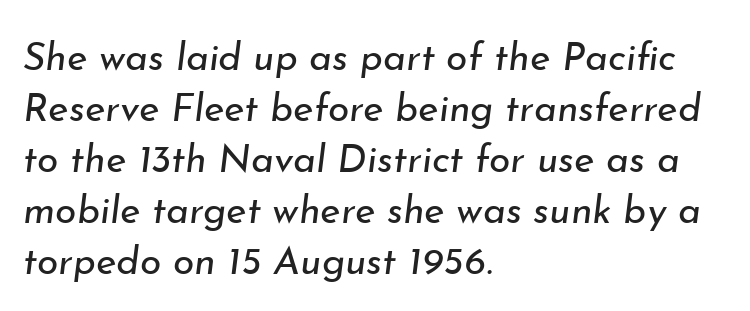
The image shows 39 px regular-weight type, italic (leaning right); set left-aligned, normal line spacing (1.31x), normal letter spacing, not underlined; low stroke contrast and a small x-height.
